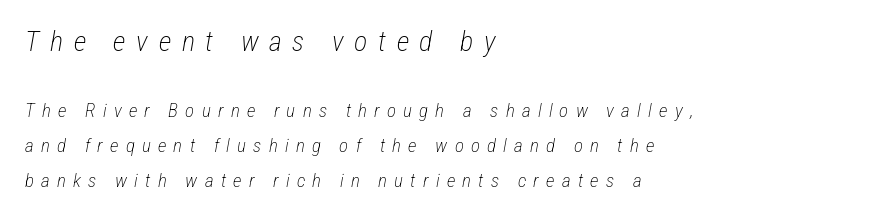
This sample has the flowing, uneven cadence of proportional lettering. The space directly below the letters is spotless. Which of the two is more prominent by size? The first, at the top. Does the copy run flush right? No — it runs flush left.
